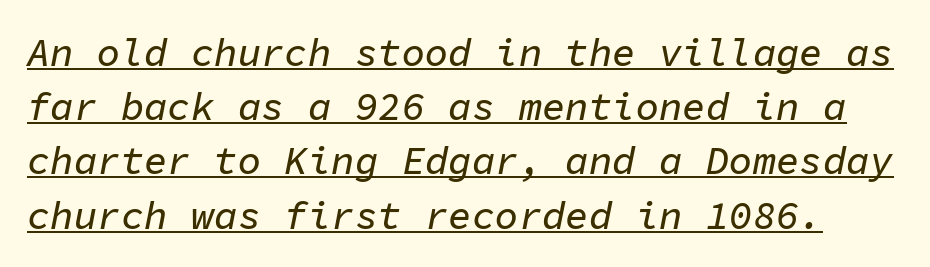
{"italic": "yes", "lean": "right", "slant_degrees": 11, "width": "normal", "stroke_contrast": "low", "x_height": "medium", "monospaced": "yes", "underline": "yes", "line_spacing": "normal", "line_spacing_ratio": 1.39, "letter_spacing": "normal", "letter_spacing_em": 0.0, "glyph_px": 39}
